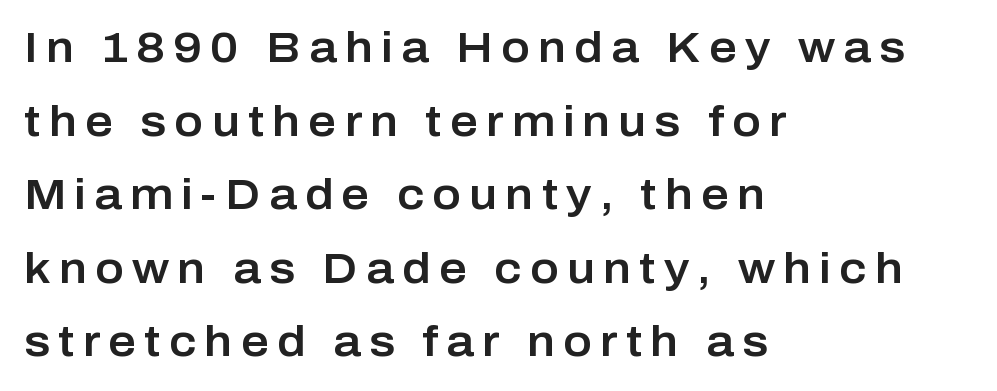
The paragraph shown leans on its left margin. The gap between lines stays unmarked. Are there feet on the stems? There aren't — it's a sans. In terms of posture, this sample is upright. A typesetter would call this proportional, since set widths differ per character.
